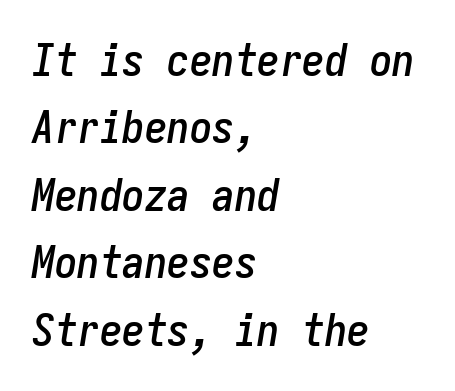
The rows are spaced the way most documents space them. These lines are rendered in a fixed-pitch font. The passage shown has conventional tracking throughout. The space beneath each line is pristine and unruled.
